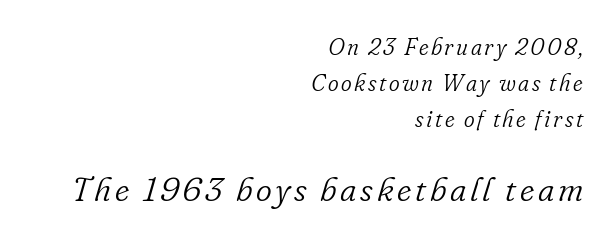
{"serif": "yes", "italic": "yes", "lean": "right", "slant_degrees": 16, "bold": "no", "weight": "light", "width": "normal", "stroke_contrast": "low", "x_height": "small", "monospaced": "no", "underline": "no", "align": "right", "line_spacing": "normal", "line_spacing_ratio": 1.56, "larger_block": "second", "size_ratio": 1.48, "glyph_px": 34}
